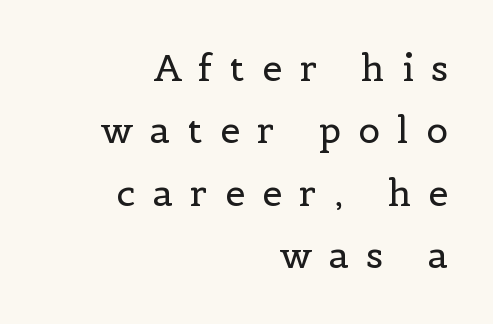
Q: Is the text bold? A: No.
Q: Is the text italic (slanted)? A: No, it is upright.
Q: Is the typeface a serif or a sans-serif typeface? A: Serif.
Q: Is the text underlined? A: No.
Q: How is the paragraph aligned? A: Right-aligned.
Q: Is the spacing between letters normal or unusually wide? A: Unusually wide.
Q: Width (condensed, normal, or wide)? A: Normal.
Q: x-height? A: Medium.
Q: Monospaced? A: No.
